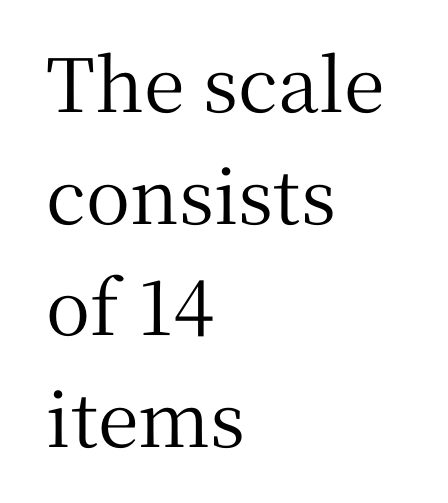
Q: Is the text italic (slanted)? A: No, it is upright.
Q: Is the typeface a serif or a sans-serif typeface? A: Serif.
Q: Is the text underlined? A: No.
Q: How is the paragraph aligned? A: Left-aligned.
Q: Is the spacing between letters normal or unusually wide? A: Normal.
Q: Is the spacing between lines tight, normal or loose? A: Normal.
Q: Width (condensed, normal, or wide)? A: Normal.
Q: Stroke contrast? A: Medium.
Q: x-height? A: Medium.
Q: Monospaced? A: No.
